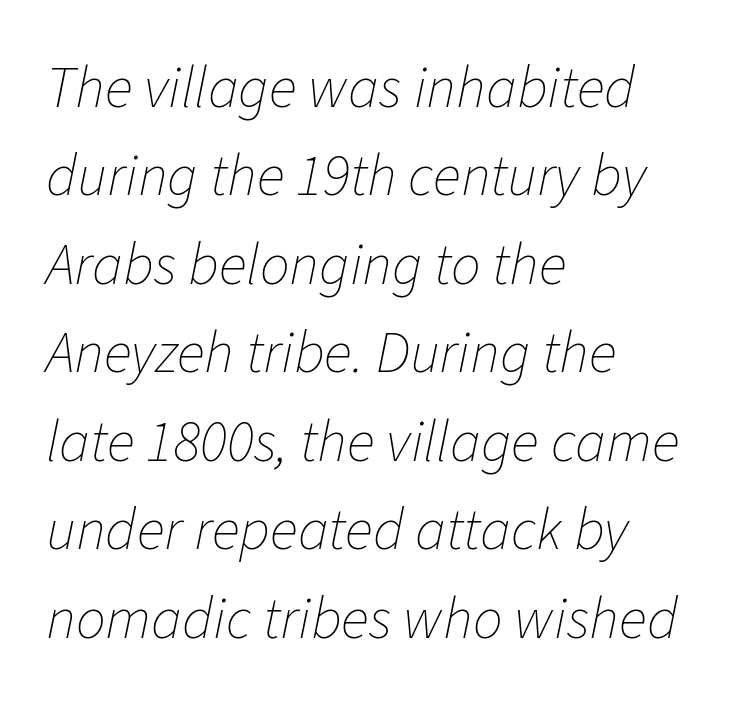
{"italic": "yes", "lean": "right", "slant_degrees": 11, "bold": "no", "weight": "thin", "width": "normal", "stroke_contrast": "low", "x_height": "medium", "monospaced": "no", "underline": "no", "align": "left", "line_spacing": "normal", "line_spacing_ratio": 1.5, "letter_spacing": "normal", "letter_spacing_em": 0.0, "glyph_px": 59}
